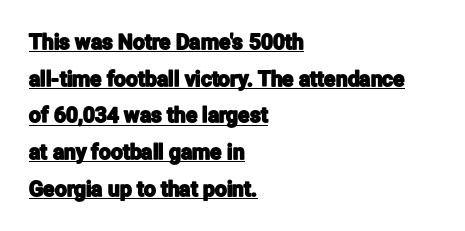
What decoration does the sample have? An underline. Characters remain perfectly vertical along every line. Inter-character spacing is left at the font's built-in metrics. Is the block centered? No — it sits flush against the left margin.
